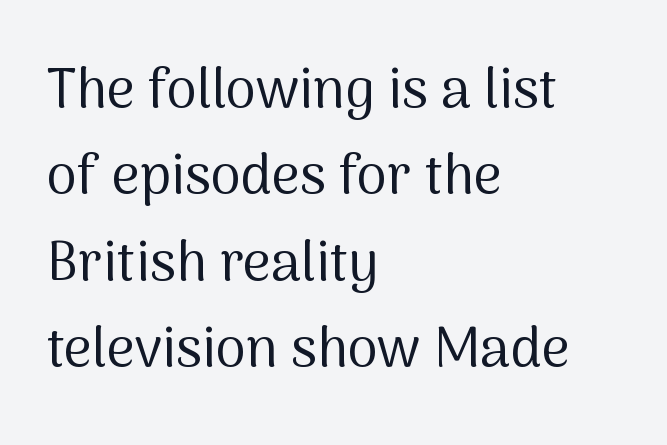
The image shows 55 px regular-weight sans-serif type, upright; set left-aligned, normal line spacing (1.57x), normal letter spacing, not underlined; medium stroke contrast and a medium x-height.
